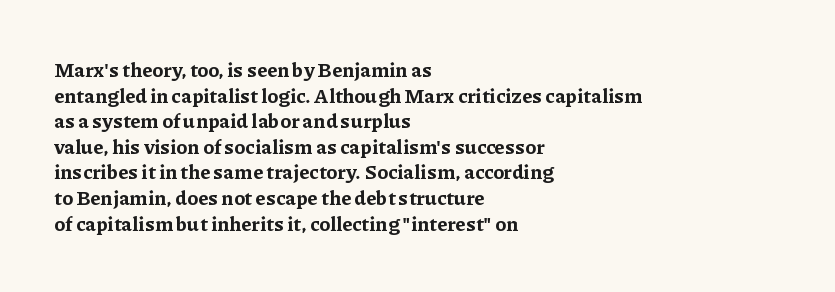
Q: Is the text bold? A: Yes.
Q: Is the text italic (slanted)? A: No, it is upright.
Q: Is the text underlined? A: No.
Q: How is the paragraph aligned? A: Left-aligned.
Q: Is the spacing between letters normal or unusually wide? A: Normal.
Q: Is the spacing between lines tight, normal or loose? A: Normal.
